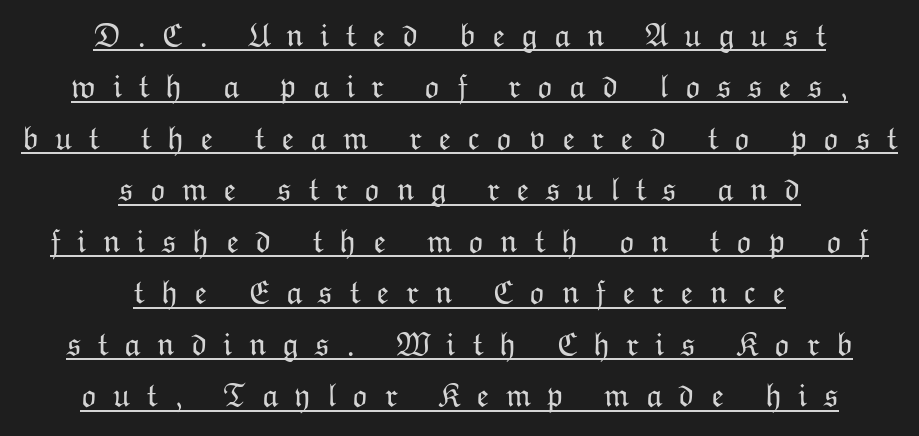
The image shows 33 px light type, upright; set centered, normal line spacing (1.56x), unusually wide letter spacing (+0.49 em), underlined; low stroke contrast and a medium x-height.
